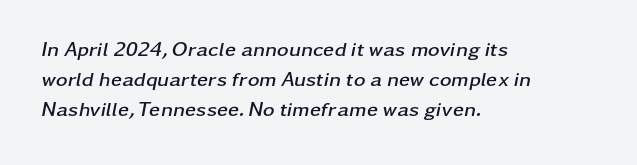
The image shows 20 px bold type, italic (leaning right); set left-aligned, normal line spacing (1.5x), normal letter spacing, not underlined.
